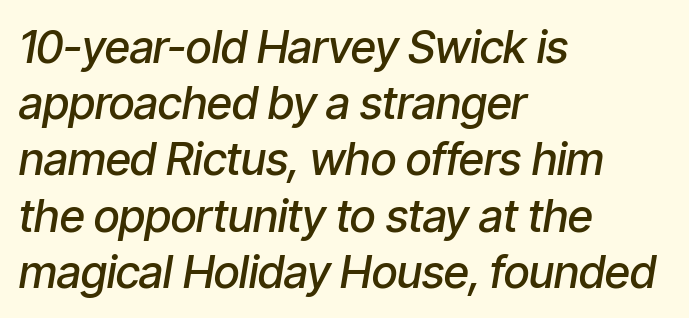
Q: Is the text bold? A: Semi-bold.
Q: Is the text italic (slanted)? A: Yes, it leans right by about 9 degrees.
Q: Is the text underlined? A: No.
Q: How is the paragraph aligned? A: Left-aligned.
Q: Is the spacing between letters normal or unusually wide? A: Normal.
Q: Is the spacing between lines tight, normal or loose? A: Normal.
Q: Width (condensed, normal, or wide)? A: Condensed.
Q: Stroke contrast? A: Low.
Q: x-height? A: Medium.
Q: Monospaced? A: No.
